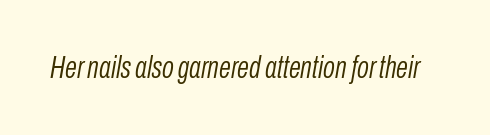
Q: Is the text bold? A: No.
Q: Is the text italic (slanted)? A: Yes, it leans right by about 10 degrees.
Q: Is the text underlined? A: No.
Q: Is the spacing between letters normal or unusually wide? A: Normal.
Q: Width (condensed, normal, or wide)? A: Condensed.
Q: Stroke contrast? A: Low.
Q: x-height? A: Medium.
Q: Monospaced? A: No.
